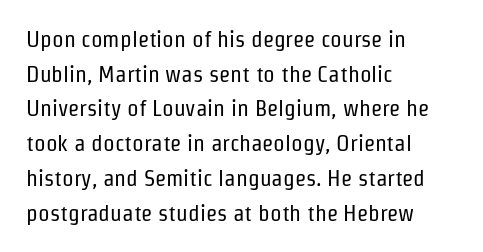
Q: Is the text bold? A: No.
Q: Is the text italic (slanted)? A: No, it is upright.
Q: Is the text underlined? A: No.
Q: How is the paragraph aligned? A: Left-aligned.
Q: Is the spacing between letters normal or unusually wide? A: Normal.
Q: Is the spacing between lines tight, normal or loose? A: Normal.
